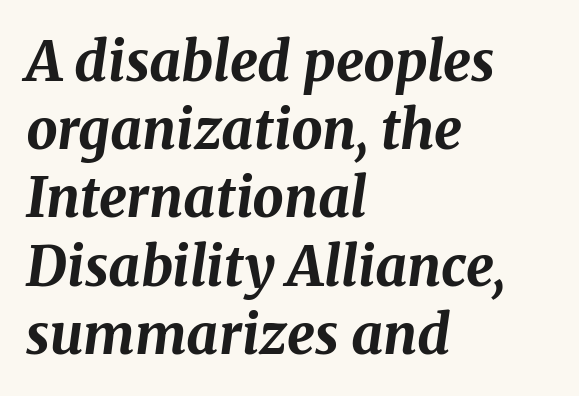
{"italic": "yes", "lean": "right", "slant_degrees": 8, "bold": "yes", "weight": "bold", "width": "normal", "stroke_contrast": "medium", "x_height": "medium", "monospaced": "no", "underline": "no", "align": "left", "line_spacing_ratio": 1.24, "letter_spacing": "normal", "letter_spacing_em": 0.0, "glyph_px": 55}
